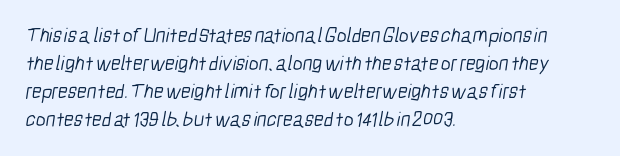
Letter spacing: default. Only glyphs here, with clear space below each row. The compositor pushed each line to the left boundary. The face looks like a standard text weight, possibly lighter. The rendering uses a moderate line-height, typical for paragraphs.
